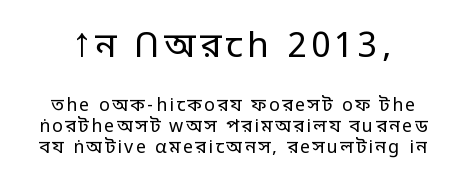
The image shows 35 px regular-weight sans-serif type, upright; set line spacing 1.19x, not underlined; the first (top) block is 1.94x larger; low stroke contrast and a large x-height.
